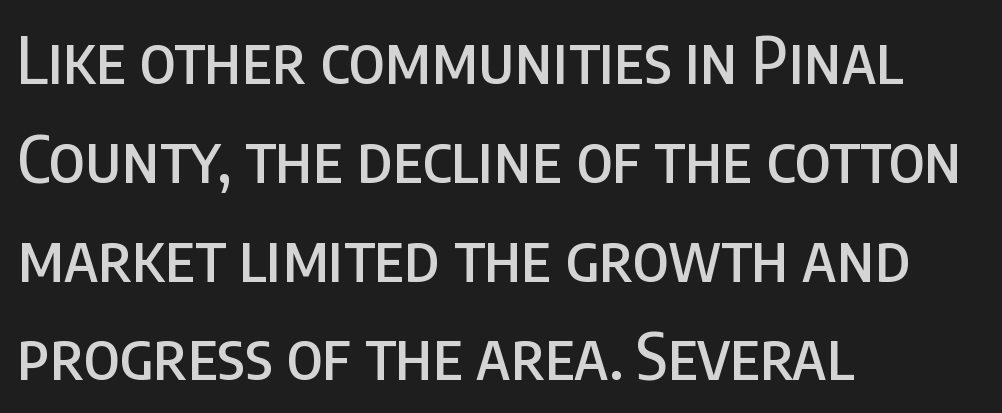
Q: Is the text italic (slanted)? A: No, it is upright.
Q: Is the typeface a serif or a sans-serif typeface? A: Sans-serif.
Q: Is the text underlined? A: No.
Q: How is the paragraph aligned? A: Left-aligned.
Q: Is the spacing between letters normal or unusually wide? A: Normal.
Q: Is the spacing between lines tight, normal or loose? A: Normal.
Q: Width (condensed, normal, or wide)? A: Condensed.
Q: Stroke contrast? A: Low.
Q: x-height? A: Large.
Q: Monospaced? A: No.
